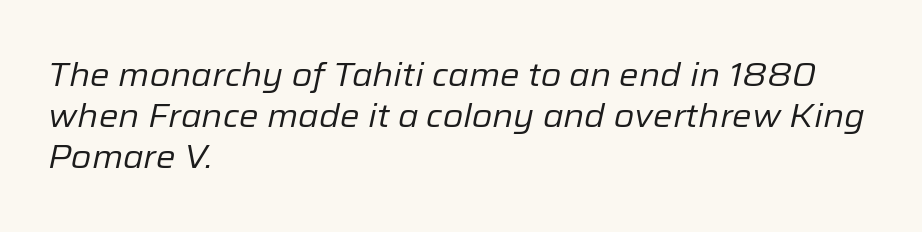
The image shows 33 px regular-weight type, italic (leaning right); set left-aligned, normal line spacing (1.25x), normal letter spacing, not underlined; low stroke contrast and a medium x-height.
